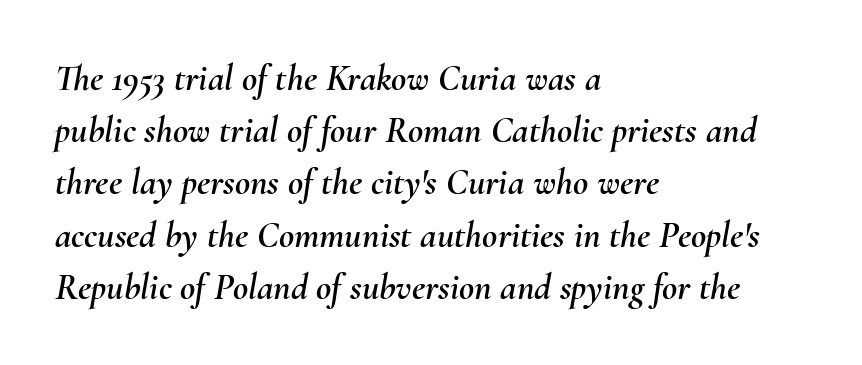
Rendered with sloped, italic letterforms. Each letter keeps its own natural width here, so spacing adapts to shape. One-word summary of the alignment: left. Honestly, the row spacing looks completely unremarkable.
